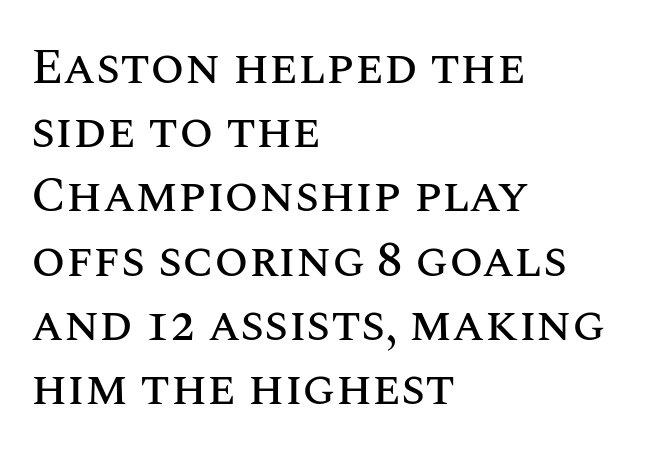
The image shows 49 px text type, upright; set left-aligned, normal line spacing (1.31x), normal letter spacing, not underlined; medium stroke contrast and a large x-height.
